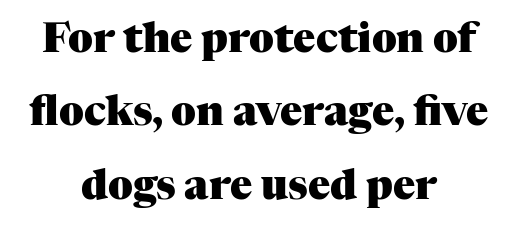
Designer's note — italics off, roman on. Its strokes are broad and dark, the hallmark of bold type. Characters follow at the spacing the type designer built in. Layout note: lines centered. In terms of letterform style, serifs are clearly present.
